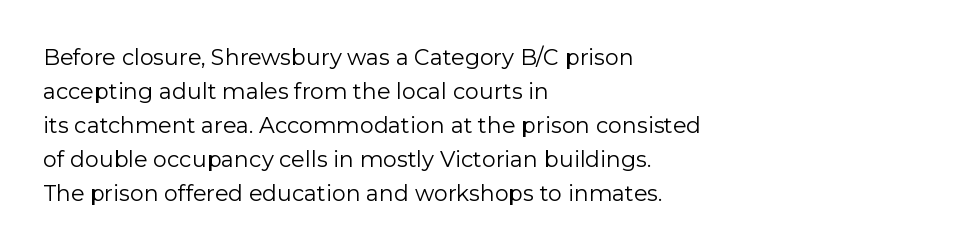
The image shows 22 px text type, upright; set left-aligned, normal line spacing (1.54x), normal letter spacing, not underlined.
